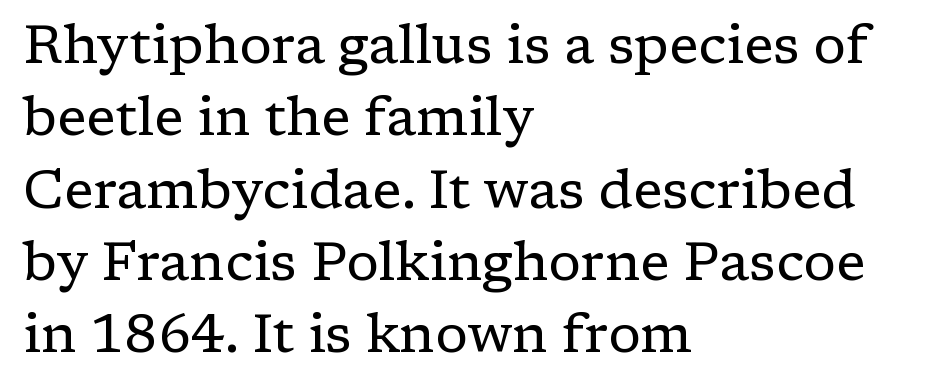
No heavy texture on the line: the type isn't bold. The letters sit at their default tracking, neither squeezed nor spread. The face used here is proportionally spaced, like ordinary book or web type. Is there any slant? The stems are plumb. Typographically, this falls in the serif category.
